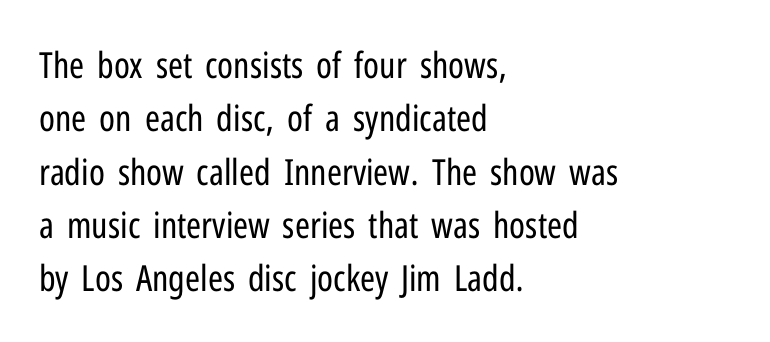
Q: Is the text bold? A: No.
Q: Is the text italic (slanted)? A: No, it is upright.
Q: Is the typeface a serif or a sans-serif typeface? A: Sans-serif.
Q: Is the text underlined? A: No.
Q: How is the paragraph aligned? A: Left-aligned.
Q: Is the spacing between letters normal or unusually wide? A: Normal.
Q: Is the spacing between lines tight, normal or loose? A: Normal.
Q: Width (condensed, normal, or wide)? A: Condensed.
Q: Stroke contrast? A: Low.
Q: x-height? A: Medium.
Q: Monospaced? A: No.
